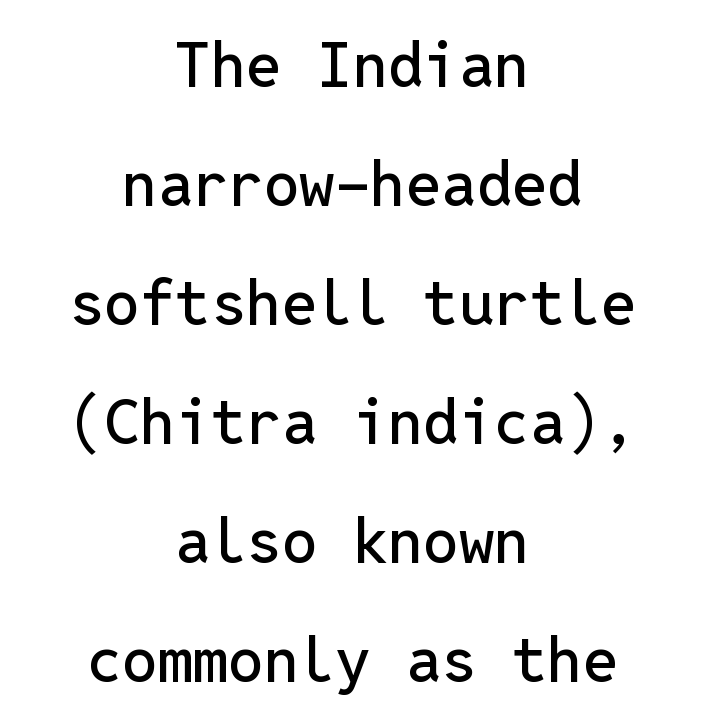
{"serif": "no", "italic": "no", "width": "normal", "stroke_contrast": "low", "x_height": "medium", "monospaced": "yes", "underline": "no", "align": "center", "line_spacing_ratio": 1.89, "letter_spacing": "normal", "letter_spacing_em": 0.0, "glyph_px": 63}
